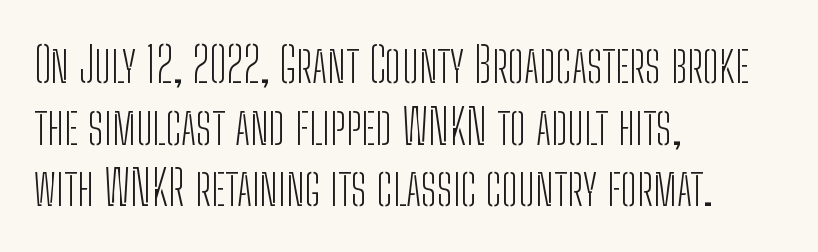
Q: Is the text bold? A: No.
Q: Is the text italic (slanted)? A: No, it is upright.
Q: Is the typeface a serif or a sans-serif typeface? A: Sans-serif.
Q: Is the text underlined? A: No.
Q: How is the paragraph aligned? A: Left-aligned.
Q: Is the spacing between letters normal or unusually wide? A: Normal.
Q: Is the spacing between lines tight, normal or loose? A: Normal.
Q: Width (condensed, normal, or wide)? A: Condensed.
Q: Stroke contrast? A: Low.
Q: x-height? A: Medium.
Q: Monospaced? A: No.
